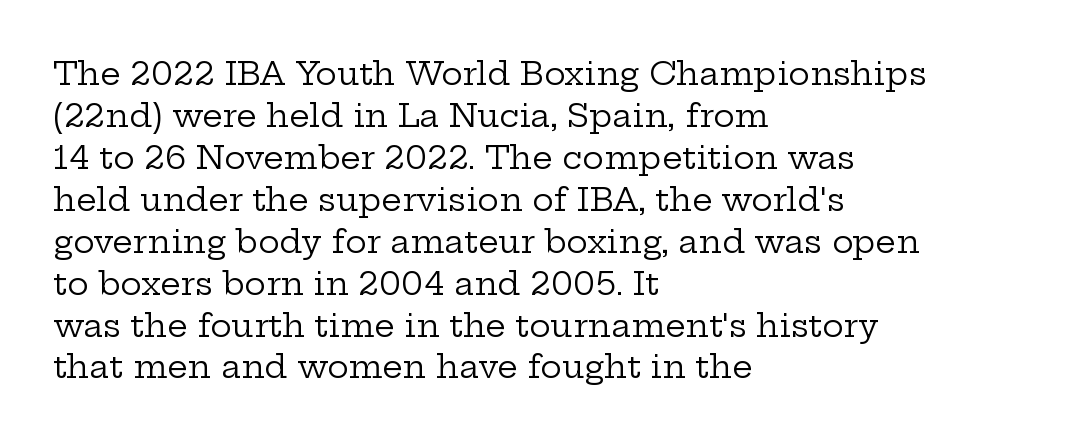
{"serif": "yes", "italic": "no", "bold": "no", "weight": "regular", "width": "wide", "stroke_contrast": "low", "x_height": "medium", "monospaced": "no", "underline": "no", "align": "left", "line_spacing": "normal", "line_spacing_ratio": 1.31, "letter_spacing": "normal", "letter_spacing_em": 0.0, "glyph_px": 32}
